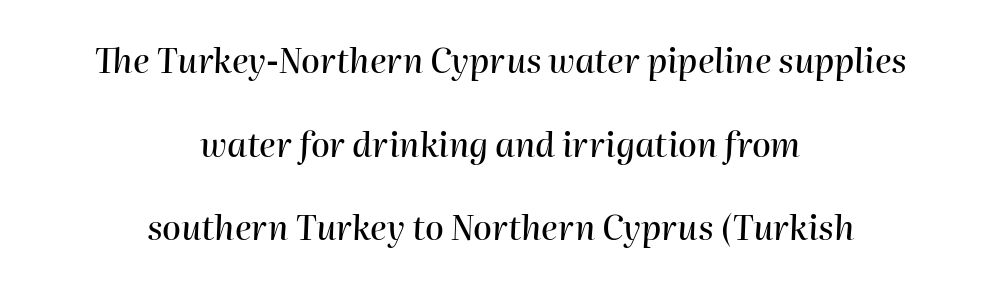
Each letter keeps its own natural width here, so spacing adapts to shape. The lines in this sample share a center point and differ in where they start and stop. Notice how the stems are inclined rather than vertical — that's the hallmark of italics. A typesetter would call this leading open, well beyond the default. Lines of text with bare space underneath.
